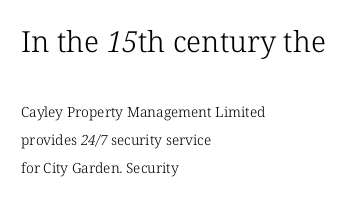
Q: Is the text bold? A: No.
Q: Is the typeface a serif or a sans-serif typeface? A: Serif.
Q: Is the text underlined? A: No.
Q: How is the paragraph aligned? A: Left-aligned.
Q: Is the spacing between letters normal or unusually wide? A: Normal.
Q: Is the spacing between lines tight, normal or loose? A: Loose.
Q: Which block of text is set in a larger size, the first (top) or the second (bottom)? A: The first (top) one.
Q: Width (condensed, normal, or wide)? A: Normal.
Q: Stroke contrast? A: Low.
Q: x-height? A: Medium.
Q: Monospaced? A: No.
